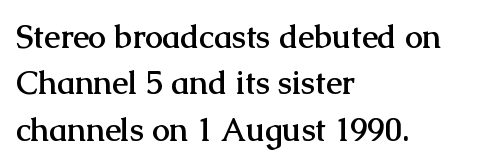
Q: Is the text bold? A: Yes.
Q: Is the text italic (slanted)? A: No, it is upright.
Q: Is the typeface a serif or a sans-serif typeface? A: Serif.
Q: Is the text underlined? A: No.
Q: How is the paragraph aligned? A: Left-aligned.
Q: Is the spacing between letters normal or unusually wide? A: Normal.
Q: Is the spacing between lines tight, normal or loose? A: Normal.
Q: Width (condensed, normal, or wide)? A: Normal.
Q: Stroke contrast? A: Medium.
Q: x-height? A: Medium.
Q: Monospaced? A: No.
